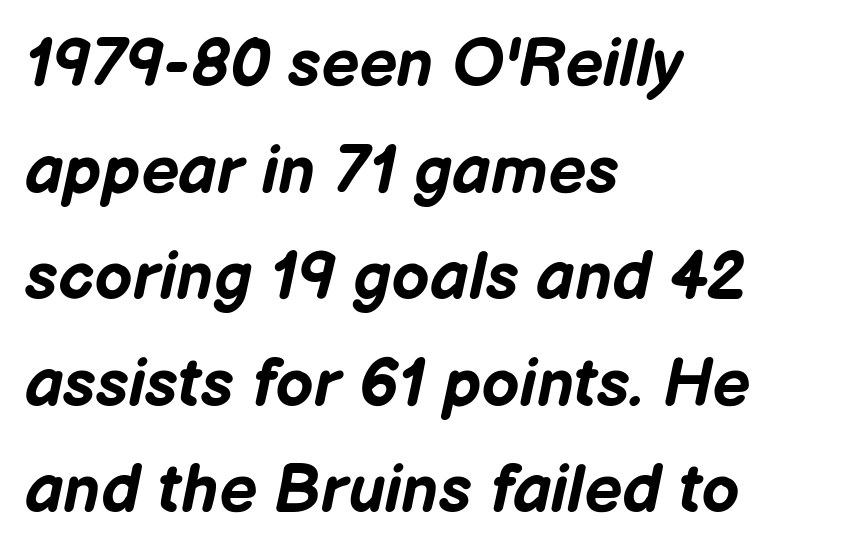
{"italic": "yes", "lean": "right", "slant_degrees": 12, "bold": "yes", "weight": "bold", "width": "normal", "stroke_contrast": "low", "x_height": "medium", "monospaced": "no", "underline": "no", "align": "left", "line_spacing": "normal", "line_spacing_ratio": 1.59, "letter_spacing": "normal", "letter_spacing_em": 0.0, "glyph_px": 67}
